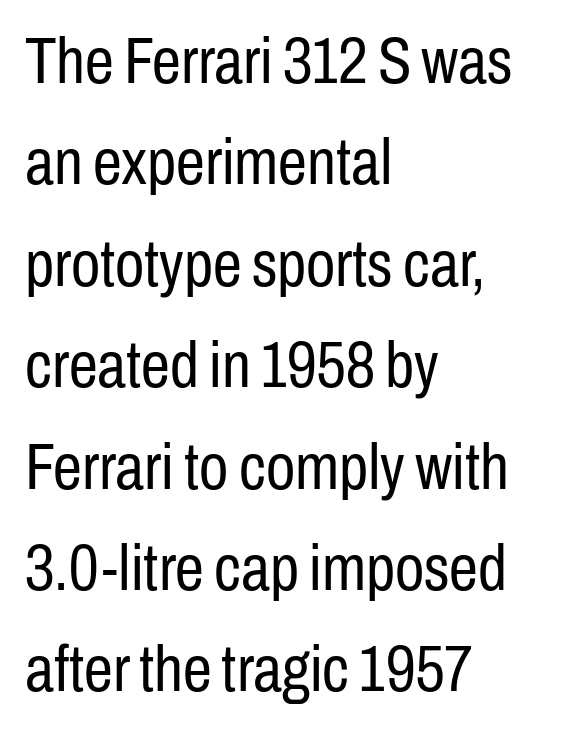
Q: Is the text bold? A: No.
Q: Is the text italic (slanted)? A: No, it is upright.
Q: Is the typeface a serif or a sans-serif typeface? A: Sans-serif.
Q: Is the text underlined? A: No.
Q: How is the paragraph aligned? A: Left-aligned.
Q: Is the spacing between letters normal or unusually wide? A: Normal.
Q: Is the spacing between lines tight, normal or loose? A: Normal.
Q: Width (condensed, normal, or wide)? A: Condensed.
Q: Stroke contrast? A: Low.
Q: x-height? A: Medium.
Q: Monospaced? A: No.
